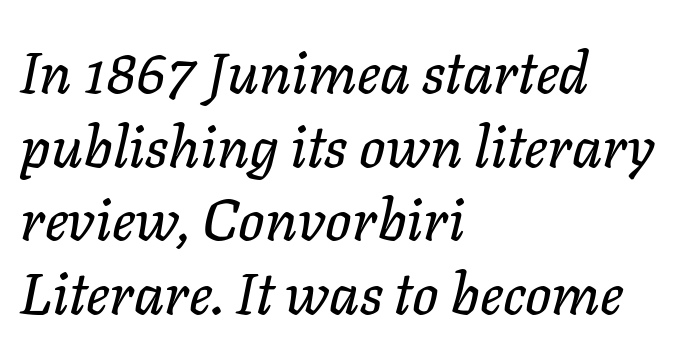
The image shows 58 px text type, italic (leaning right); set left-aligned, normal line spacing (1.27x), normal letter spacing, not underlined; low stroke contrast and a medium x-height.
